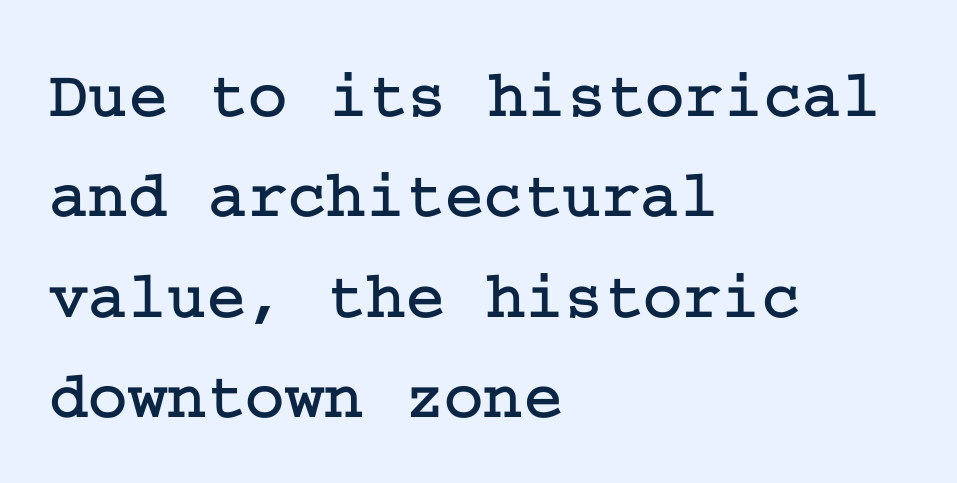
Q: Is the text italic (slanted)? A: No, it is upright.
Q: Is the typeface a serif or a sans-serif typeface? A: Serif.
Q: Is the text underlined? A: No.
Q: How is the paragraph aligned? A: Left-aligned.
Q: Is the spacing between letters normal or unusually wide? A: Normal.
Q: Is the spacing between lines tight, normal or loose? A: Normal.
Q: Width (condensed, normal, or wide)? A: Normal.
Q: Stroke contrast? A: Low.
Q: x-height? A: Medium.
